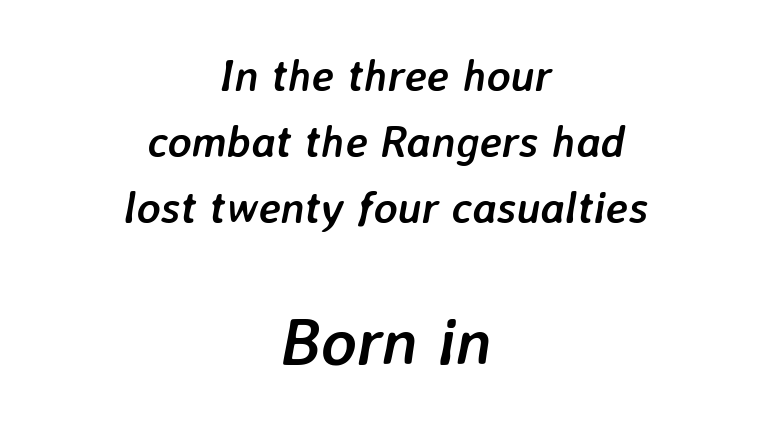
The image shows 67 px semibold type, italic (leaning right); set centered, normal line spacing (1.47x), normal letter spacing, not underlined; the second (bottom) block is 1.49x larger; low stroke contrast and a medium x-height.
